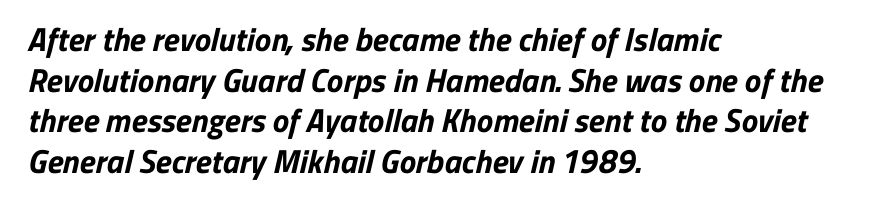
Q: Is the text bold? A: Yes.
Q: Is the typeface a serif or a sans-serif typeface? A: Sans-serif.
Q: Is the text underlined? A: No.
Q: How is the paragraph aligned? A: Left-aligned.
Q: Is the spacing between letters normal or unusually wide? A: Normal.
Q: Width (condensed, normal, or wide)? A: Normal.
Q: Stroke contrast? A: Low.
Q: x-height? A: Medium.
Q: Monospaced? A: No.
